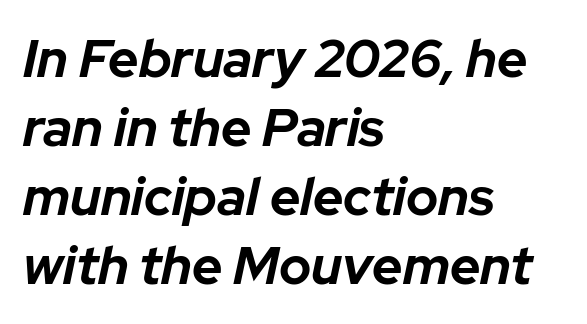
Unmarked baselines from the first word to the last. How heavy is the stroke? Heavy — this is a bold. The ragged edge is on the right, which tells us the setting is flush left. There's an unmistakable incline to the writing here. The line-height multiplier appears to be the usual default.
